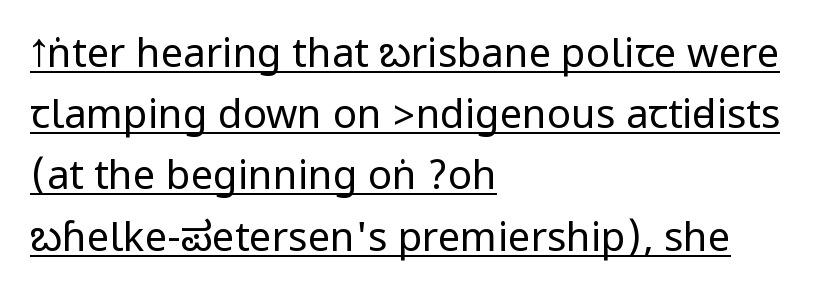
{"serif": "no", "italic": "no", "bold": "no", "weight": "regular", "width": "condensed", "stroke_contrast": "low", "underline": "yes", "align": "left", "line_spacing": "normal", "line_spacing_ratio": 1.53, "letter_spacing": "normal", "letter_spacing_em": 0.0, "glyph_px": 40}
